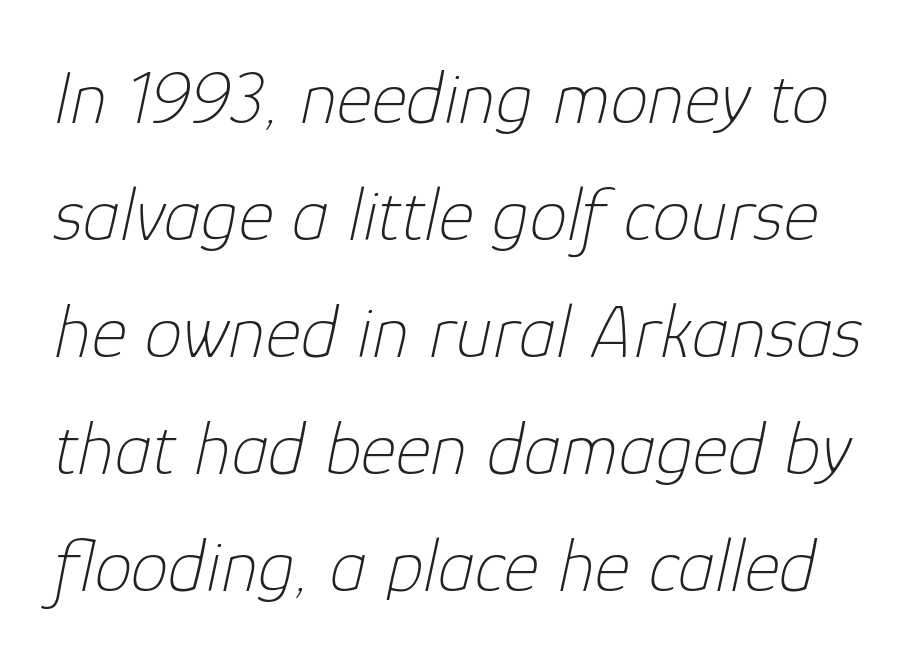
{"italic": "yes", "lean": "right", "slant_degrees": 12, "bold": "no", "weight": "thin", "width": "normal", "stroke_contrast": "low", "x_height": "medium", "monospaced": "no", "underline": "no", "line_spacing": "normal", "line_spacing_ratio": 1.54, "letter_spacing": "normal", "letter_spacing_em": 0.0, "glyph_px": 76}
